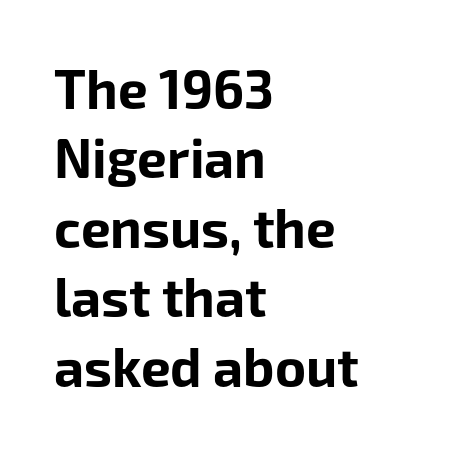
Q: Is the text bold? A: Yes.
Q: Is the text italic (slanted)? A: No, it is upright.
Q: Is the typeface a serif or a sans-serif typeface? A: Sans-serif.
Q: Is the text underlined? A: No.
Q: How is the paragraph aligned? A: Left-aligned.
Q: Is the spacing between letters normal or unusually wide? A: Normal.
Q: Is the spacing between lines tight, normal or loose? A: Normal.
Q: Width (condensed, normal, or wide)? A: Normal.
Q: Stroke contrast? A: Low.
Q: x-height? A: Medium.
Q: Monospaced? A: No.
